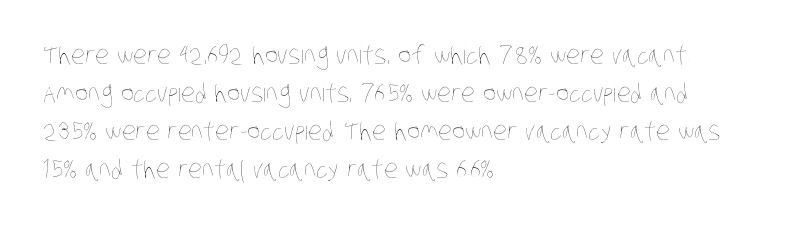
{"bold": "no", "underline": "no", "align": "left", "line_spacing": "normal", "line_spacing_ratio": 1.52, "letter_spacing": "normal", "letter_spacing_em": 0.0, "glyph_px": 25}
